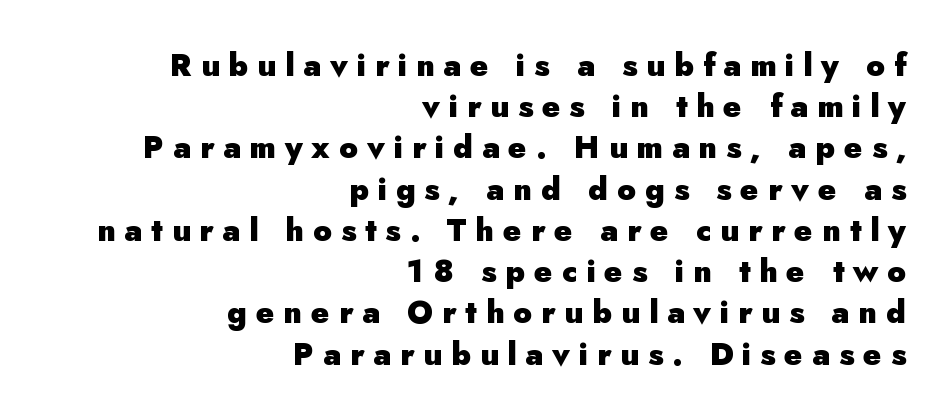
The characters look thick and weighty, a clear bold. Regarding leading, the lines here are spaced in the standard way. Unlike italic type, these characters show no tilt at all. Only glyphs here, with clear space below each row. A student would call this right alignment; a typographer would say flush right, rag left. No feet cap the strokes, marking this as sans-serif type.
